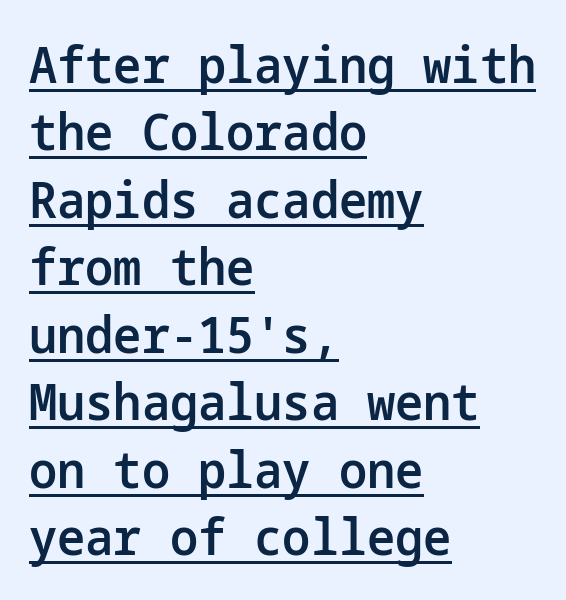
{"serif": "no", "italic": "no", "bold": "semi", "weight": "semibold", "width": "normal", "stroke_contrast": "low", "x_height": "medium", "underline": "yes", "align": "left", "line_spacing": "normal", "line_spacing_ratio": 1.35, "letter_spacing": "normal", "letter_spacing_em": 0.0, "glyph_px": 50}
